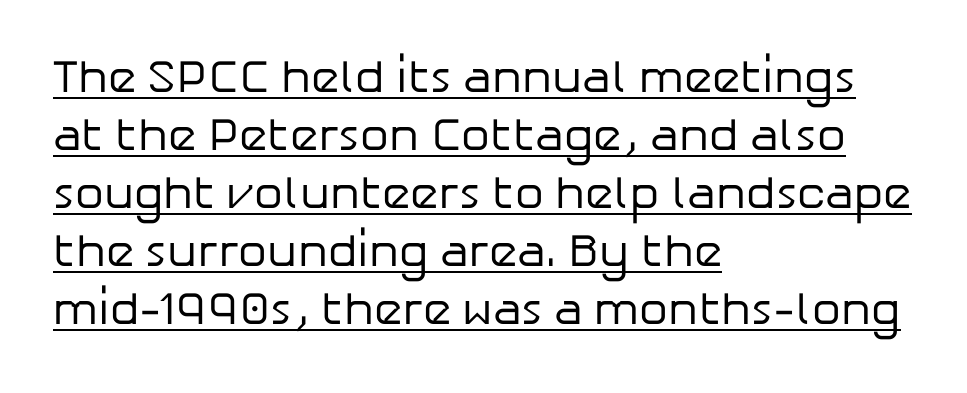
{"serif": "no", "italic": "no", "bold": "no", "weight": "regular", "width": "normal", "stroke_contrast": "low", "x_height": "medium", "monospaced": "no", "underline": "yes", "align": "left", "line_spacing": "normal", "line_spacing_ratio": 1.26, "letter_spacing": "normal", "letter_spacing_em": 0.0, "glyph_px": 46}
